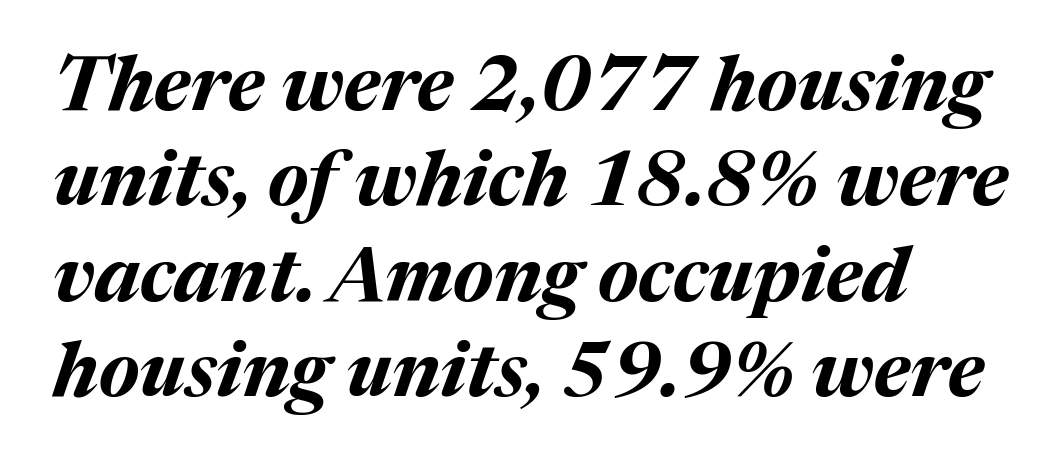
{"italic": "yes", "lean": "right", "slant_degrees": 17, "bold": "yes", "weight": "bold", "width": "normal", "stroke_contrast": "medium", "x_height": "medium", "monospaced": "no", "underline": "no", "align": "left", "line_spacing_ratio": 1.24, "letter_spacing": "normal", "letter_spacing_em": 0.0, "glyph_px": 77}
